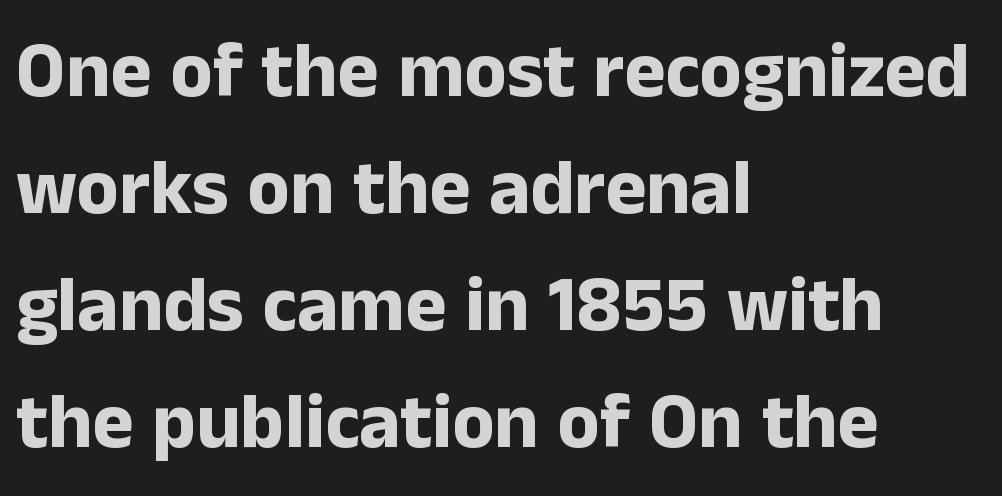
Q: Is the text bold? A: Yes.
Q: Is the text italic (slanted)? A: No, it is upright.
Q: Is the typeface a serif or a sans-serif typeface? A: Sans-serif.
Q: Is the text underlined? A: No.
Q: How is the paragraph aligned? A: Left-aligned.
Q: Is the spacing between letters normal or unusually wide? A: Normal.
Q: Is the spacing between lines tight, normal or loose? A: Normal.
Q: Width (condensed, normal, or wide)? A: Normal.
Q: Stroke contrast? A: Low.
Q: x-height? A: Medium.
Q: Monospaced? A: No.
